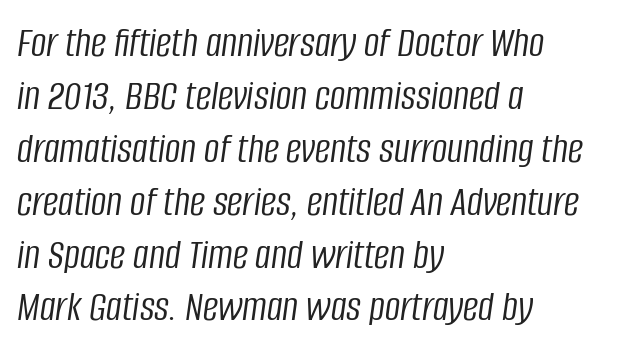
A clean baseline with only descenders dipping below it. If you drew a ruler down the left edge, every line would touch it. Weight: not bold — regular or lighter. These lines are rendered in a variable-pitch font.
